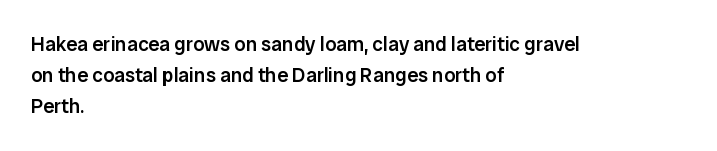
{"italic": "no", "bold": "semi", "underline": "no", "align": "left", "line_spacing": "normal", "line_spacing_ratio": 1.55, "letter_spacing": "normal", "letter_spacing_em": 0.0, "glyph_px": 20}
